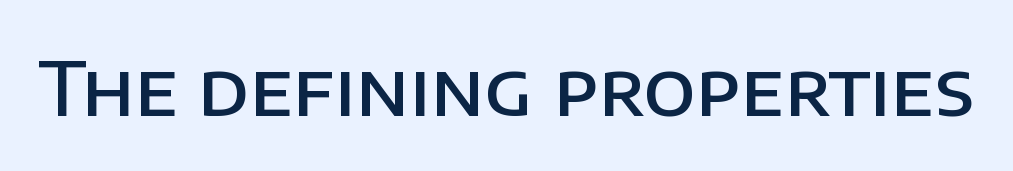
{"serif": "no", "italic": "no", "bold": "semi", "weight": "semibold", "width": "normal", "stroke_contrast": "low", "x_height": "large", "monospaced": "no", "underline": "no", "letter_spacing": "normal", "letter_spacing_em": 0.0, "glyph_px": 75}
